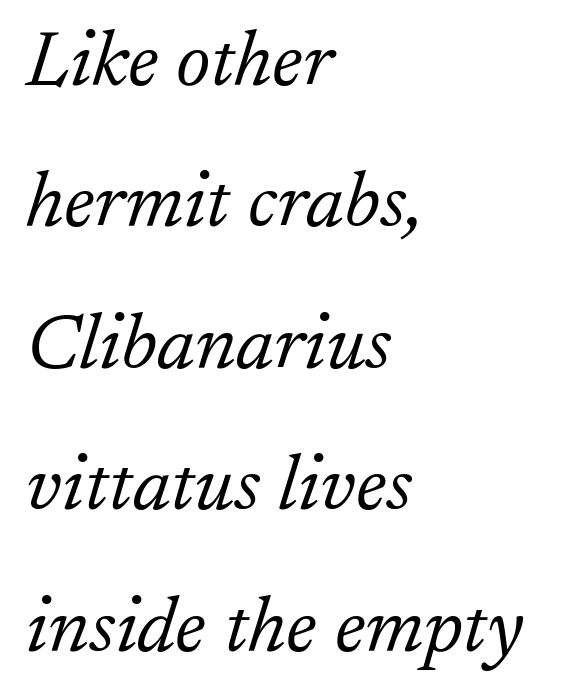
The image shows 79 px light serif type, italic (leaning right); set left-aligned, line spacing 1.79x, normal letter spacing, not underlined; low stroke contrast and a small x-height.
